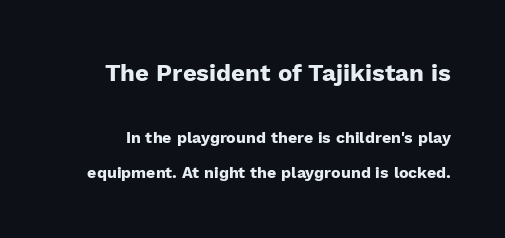
The rendering uses a bold face; every stroke is thick and dark. Which of the two is more prominent by size? The first, at the top. The leading is generous, giving the passage an open texture. Clear beneath every line of the passage. Standard letterfit; no display-style spreading of the glyphs. Posture: upright roman.
